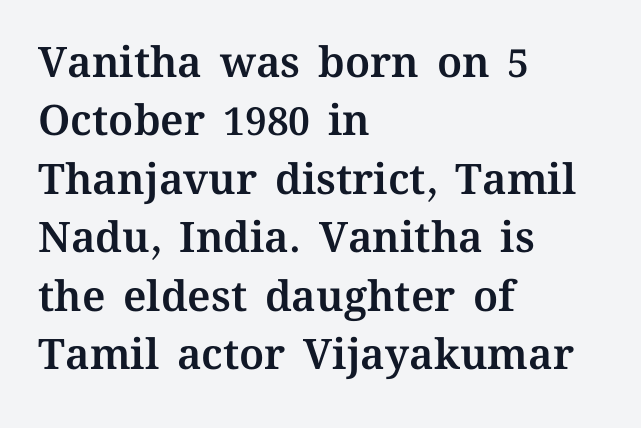
Nope, not italic — everything's standing straight. Horizontal bands of white between lines are of average thickness. Short note: letters normally spaced. Every row of glyphs begins at an identical x-position on the left. Here the designer chose a conventional face with non-uniform glyph widths. Type without underlining.
